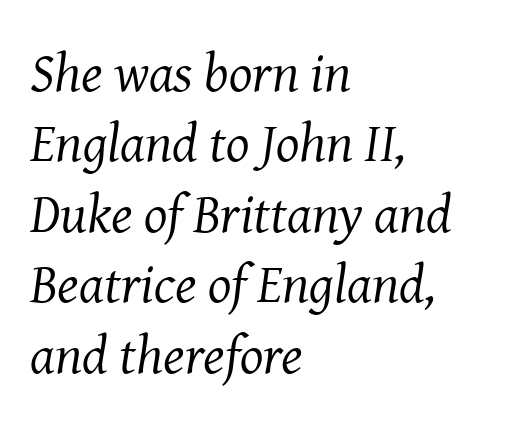
These lines are composed in type with serifs. Slant detected: the letters are inclined. The weight would be labelled regular, book, light, or lighter still. The letterforms sit shoulder to shoulder at normal distance. Honestly, the row spacing looks completely unremarkable.
